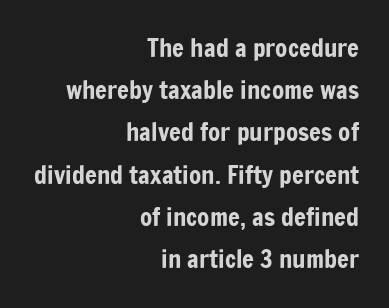
The image shows 25 px text type, upright; set right-aligned, normal line spacing (1.69x), normal letter spacing, not underlined.
